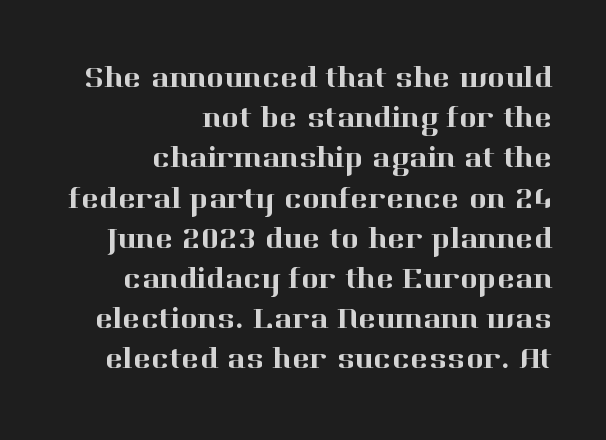
Q: Is the text italic (slanted)? A: No, it is upright.
Q: Is the typeface a serif or a sans-serif typeface? A: Serif.
Q: Is the text underlined? A: No.
Q: How is the paragraph aligned? A: Right-aligned.
Q: Is the spacing between letters normal or unusually wide? A: Normal.
Q: Is the spacing between lines tight, normal or loose? A: Normal.
Q: Width (condensed, normal, or wide)? A: Normal.
Q: Stroke contrast? A: High.
Q: x-height? A: Medium.
Q: Monospaced? A: No.
